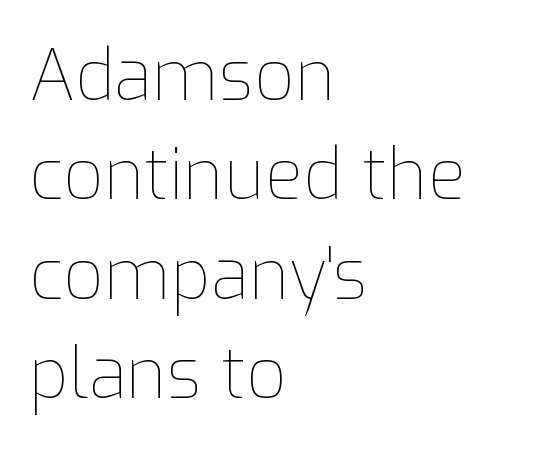
{"italic": "no", "bold": "no", "weight": "thin", "width": "normal", "stroke_contrast": "low", "x_height": "medium", "monospaced": "no", "underline": "no", "align": "left", "line_spacing": "normal", "line_spacing_ratio": 1.42, "letter_spacing": "normal", "letter_spacing_em": 0.0, "glyph_px": 70}
